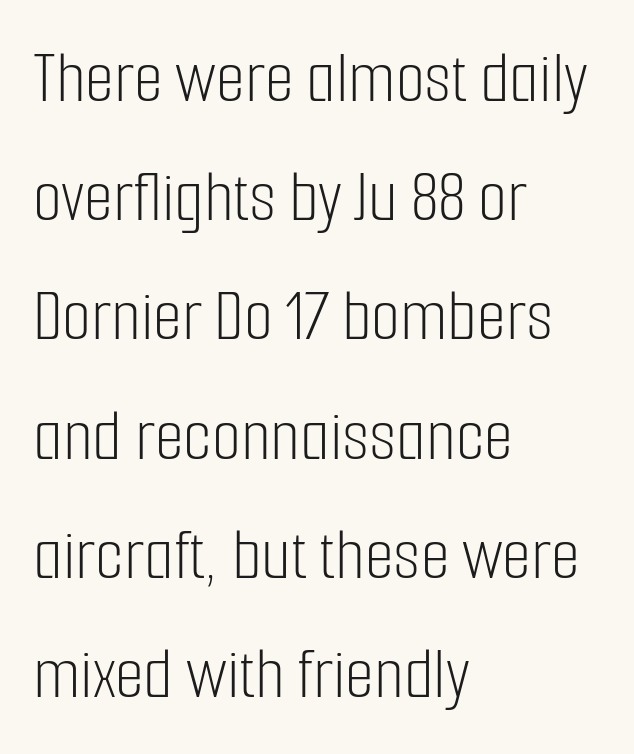
{"serif": "no", "italic": "no", "bold": "no", "weight": "light", "width": "condensed", "stroke_contrast": "low", "x_height": "medium", "monospaced": "no", "underline": "no", "align": "left", "line_spacing": "normal", "line_spacing_ratio": 1.59, "letter_spacing": "normal", "letter_spacing_em": 0.0, "glyph_px": 75}
